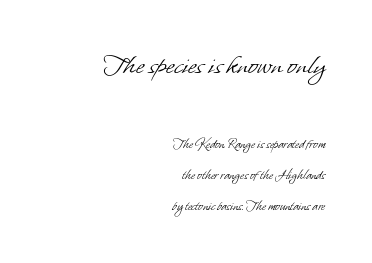
{"serif": "no", "bold": "no", "weight": "light", "width": "normal", "stroke_contrast": "low", "x_height": "small", "monospaced": "no", "underline": "no", "align": "right", "line_spacing": "loose", "line_spacing_ratio": 2.22, "letter_spacing": "normal", "letter_spacing_em": 0.0, "larger_block": "first", "size_ratio": 2.07, "glyph_px": 29}
